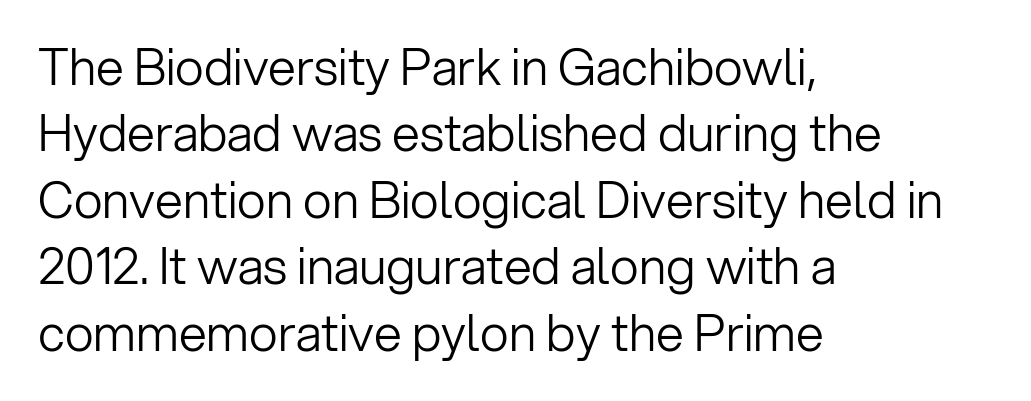
One glance says typical: line gaps are just what's usual. Honestly, there is no underline to notice here at all. Honestly, the letter spacing is just normal — you wouldn't notice it. Weight class: somewhere from thin through regular. Does the type have serifs? No, each stem ends abruptly.
